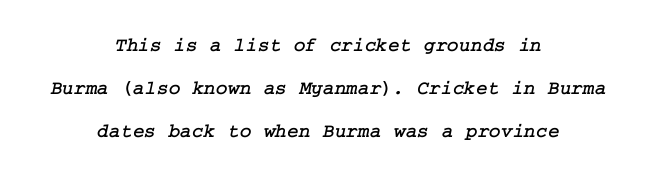
Reading down the block, each line starts at a different indent, mirrored at its end. Descenders are the only things crossing below the line. Default kerning and tracking; the words read as compact shapes. These lines stand farther apart than default settings would place them.
